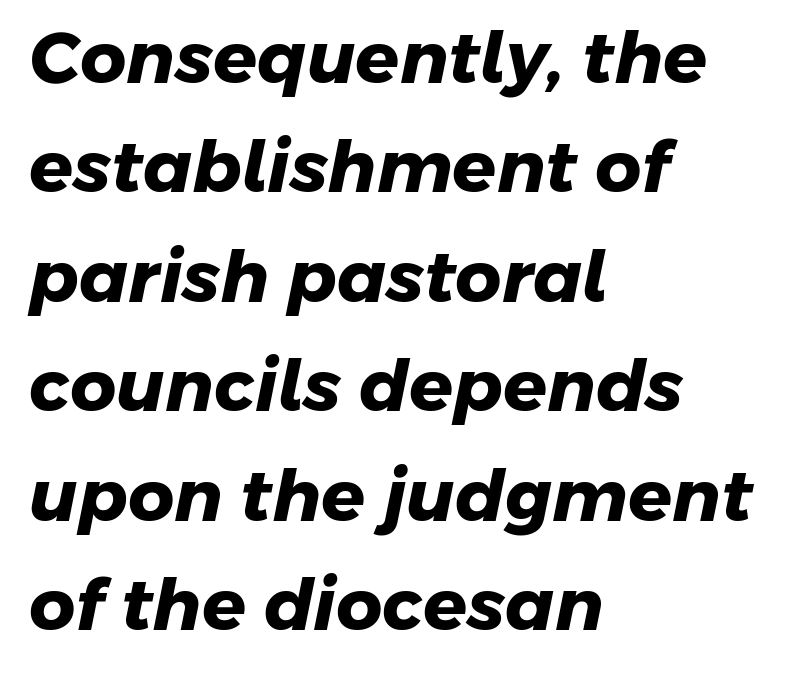
Q: Is the text bold? A: Yes.
Q: Is the typeface a serif or a sans-serif typeface? A: Sans-serif.
Q: Is the text underlined? A: No.
Q: How is the paragraph aligned? A: Left-aligned.
Q: Is the spacing between letters normal or unusually wide? A: Normal.
Q: Is the spacing between lines tight, normal or loose? A: Normal.
Q: Width (condensed, normal, or wide)? A: Normal.
Q: Stroke contrast? A: Low.
Q: x-height? A: Medium.
Q: Monospaced? A: No.
